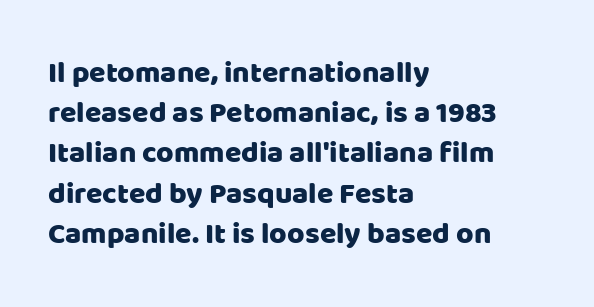
The image shows 30 px sans-serif type, upright; set left-aligned, normal line spacing (1.34x), normal letter spacing, not underlined; low stroke contrast and a large x-height.
